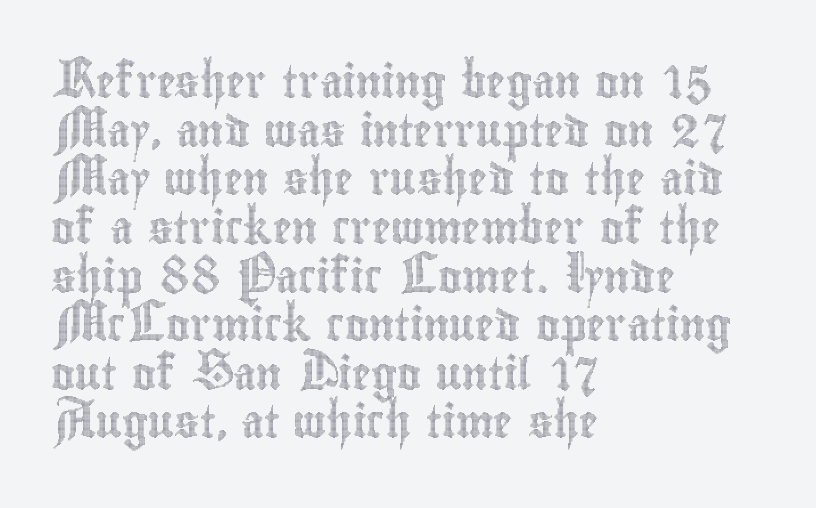
Q: Is the text italic (slanted)? A: No, it is upright.
Q: Is the text underlined? A: No.
Q: How is the paragraph aligned? A: Left-aligned.
Q: Is the spacing between letters normal or unusually wide? A: Normal.
Q: Is the spacing between lines tight, normal or loose? A: Normal.
Q: Width (condensed, normal, or wide)? A: Condensed.
Q: x-height? A: Small.
Q: Monospaced? A: No.
